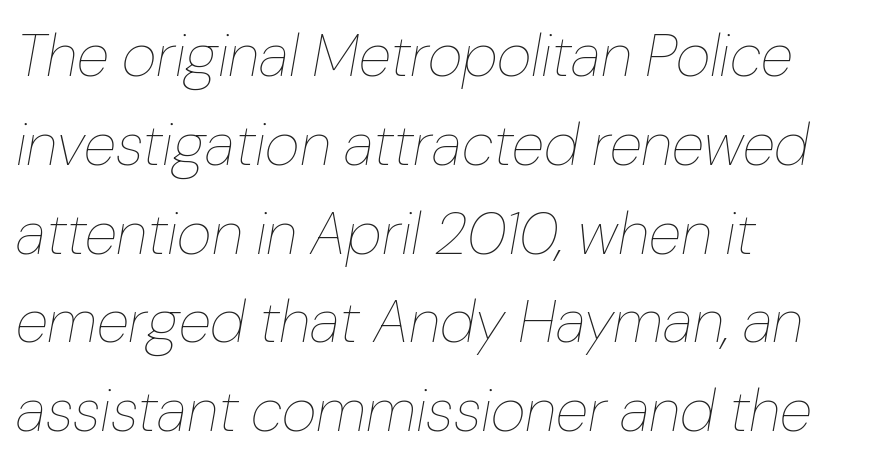
Q: Is the text bold? A: No.
Q: Is the text italic (slanted)? A: Yes, it leans right by about 10 degrees.
Q: Is the text underlined? A: No.
Q: How is the paragraph aligned? A: Left-aligned.
Q: Is the spacing between letters normal or unusually wide? A: Normal.
Q: Is the spacing between lines tight, normal or loose? A: Normal.
Q: Width (condensed, normal, or wide)? A: Normal.
Q: Stroke contrast? A: Low.
Q: x-height? A: Medium.
Q: Monospaced? A: No.
